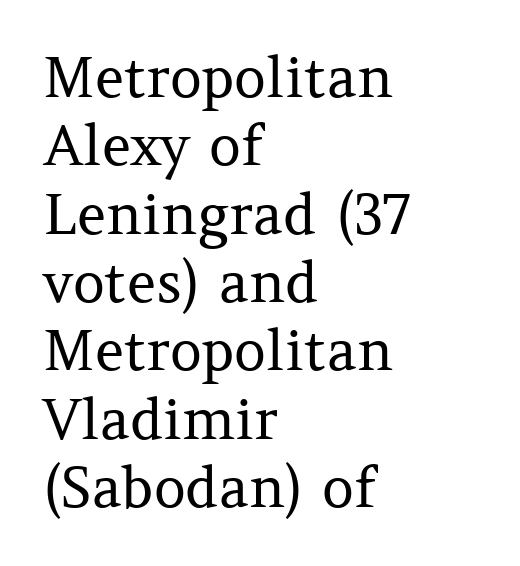
The image shows 56 px regular-weight serif type, upright; set left-aligned, line spacing 1.22x, normal letter spacing, not underlined; medium stroke contrast and a medium x-height.
